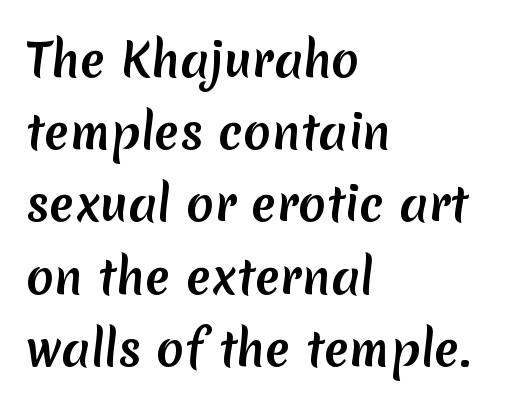
The image shows 46 px sans-serif type; set left-aligned, normal line spacing (1.57x), normal letter spacing, not underlined; medium stroke contrast and a medium x-height.
